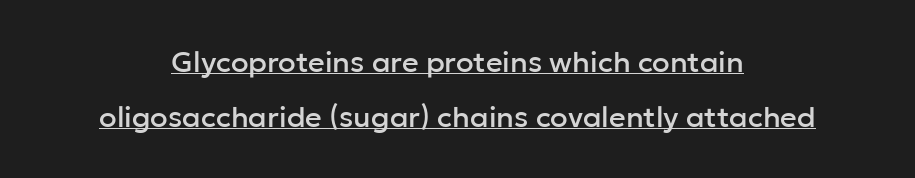
The image shows 29 px sans-serif type, upright; set centered, line spacing 1.89x, normal letter spacing, underlined; low stroke contrast and a medium x-height.
